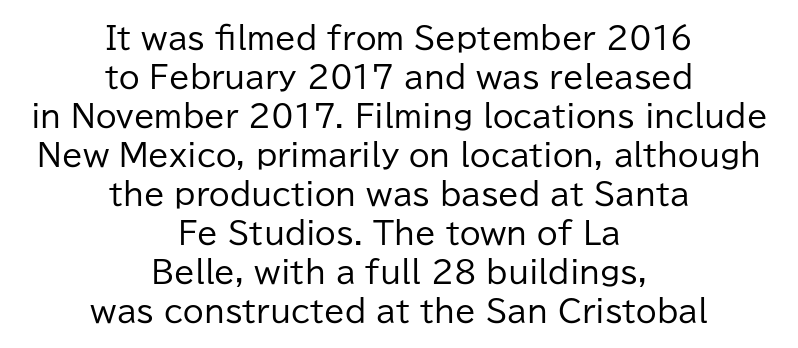
The image shows 30 px regular-weight sans-serif type, upright; set centered, normal line spacing (1.3x), normal letter spacing, not underlined; low stroke contrast and a medium x-height.
